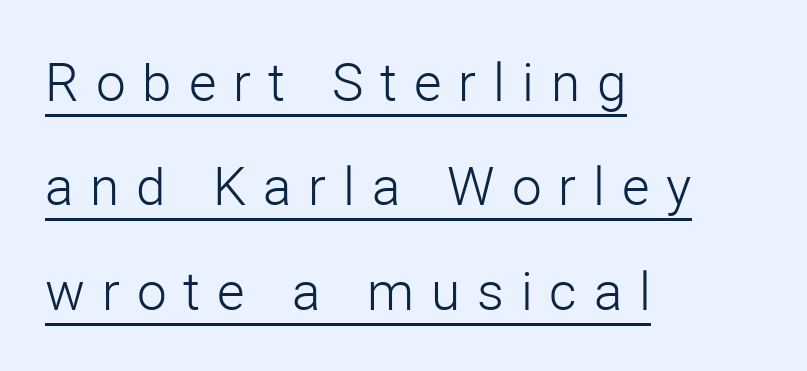
{"serif": "no", "italic": "no", "bold": "no", "weight": "light", "width": "normal", "stroke_contrast": "low", "x_height": "medium", "monospaced": "no", "underline": "yes", "align": "left", "line_spacing": "loose", "line_spacing_ratio": 1.97, "letter_spacing": "wide", "letter_spacing_em": 0.32, "glyph_px": 53}
